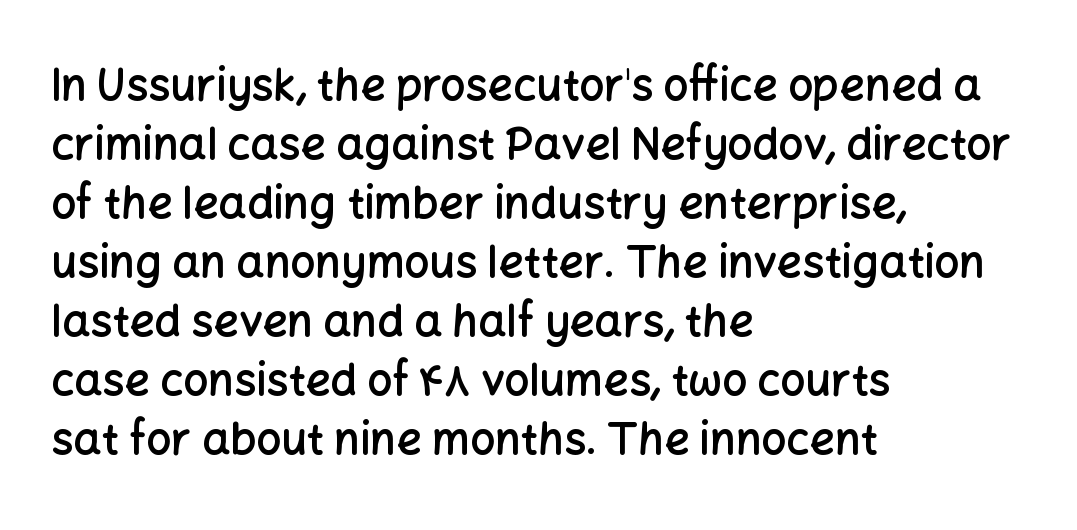
The image shows 44 px semibold sans-serif type, upright; set left-aligned, normal line spacing (1.34x), normal letter spacing, not underlined; low stroke contrast and a medium x-height.
